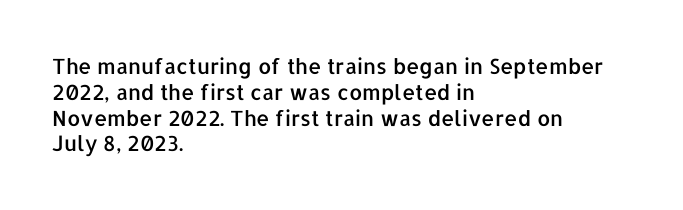
The image shows 21 px text type, upright; set left-aligned, line spacing 1.23x, normal letter spacing, not underlined.
